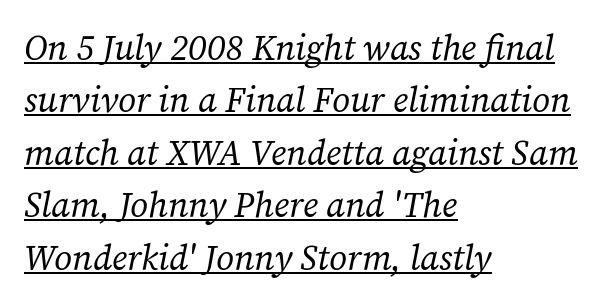
The image shows 35 px regular-weight serif type, italic (leaning right); set left-aligned, normal line spacing (1.5x), normal letter spacing, underlined; low stroke contrast and a medium x-height.
